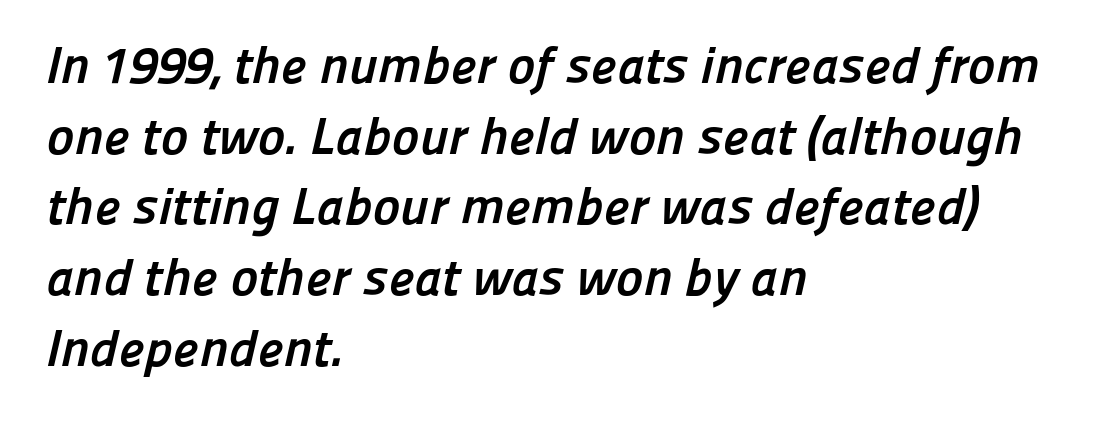
Q: Is the text bold? A: Yes.
Q: Is the typeface a serif or a sans-serif typeface? A: Sans-serif.
Q: Is the text underlined? A: No.
Q: How is the paragraph aligned? A: Left-aligned.
Q: Is the spacing between letters normal or unusually wide? A: Normal.
Q: Is the spacing between lines tight, normal or loose? A: Normal.
Q: Width (condensed, normal, or wide)? A: Normal.
Q: Stroke contrast? A: Low.
Q: x-height? A: Medium.
Q: Monospaced? A: No.
